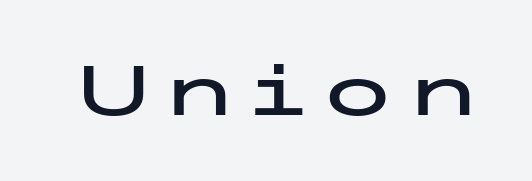
Examine the stroke ends and you'll find no serifs. Rule under the text: the space is simply empty. Ordinary non-slanted type is in use.
